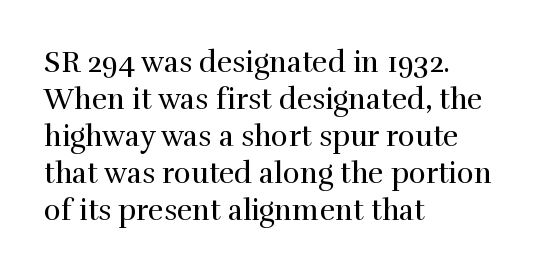
Q: Is the text bold? A: No.
Q: Is the text italic (slanted)? A: No, it is upright.
Q: Is the typeface a serif or a sans-serif typeface? A: Serif.
Q: Is the text underlined? A: No.
Q: How is the paragraph aligned? A: Left-aligned.
Q: Is the spacing between letters normal or unusually wide? A: Normal.
Q: Is the spacing between lines tight, normal or loose? A: Normal.
Q: Width (condensed, normal, or wide)? A: Normal.
Q: x-height? A: Medium.
Q: Monospaced? A: No.
